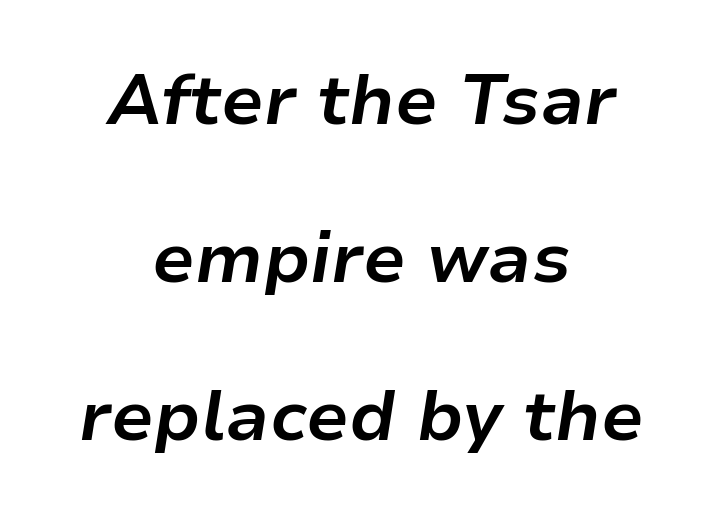
Q: Is the text bold? A: Yes.
Q: Is the text italic (slanted)? A: Yes, it leans right by about 9 degrees.
Q: Is the text underlined? A: No.
Q: How is the paragraph aligned? A: Centered.
Q: Is the spacing between letters normal or unusually wide? A: Normal.
Q: Is the spacing between lines tight, normal or loose? A: Loose.
Q: Width (condensed, normal, or wide)? A: Normal.
Q: Stroke contrast? A: Low.
Q: x-height? A: Medium.
Q: Monospaced? A: No.
